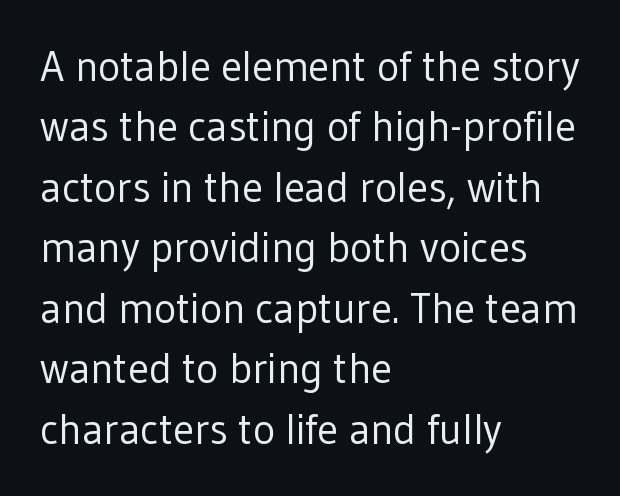
The image shows 42 px regular-weight sans-serif type, upright; set left-aligned, normal line spacing (1.44x), normal letter spacing, not underlined; low stroke contrast and a medium x-height.
